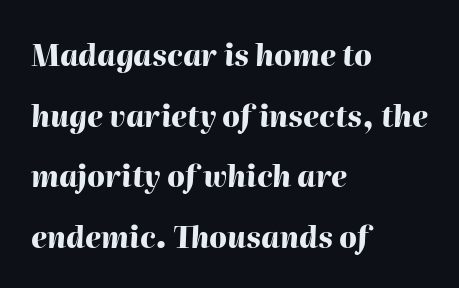
{"italic": "yes", "lean": "right", "slant_degrees": 2, "bold": "yes", "weight": "heavy", "width": "normal", "stroke_contrast": "high", "x_height": "medium", "monospaced": "no", "underline": "no", "align": "left", "line_spacing": "loose", "line_spacing_ratio": 2.09, "letter_spacing": "normal", "letter_spacing_em": 0.0, "glyph_px": 29}
